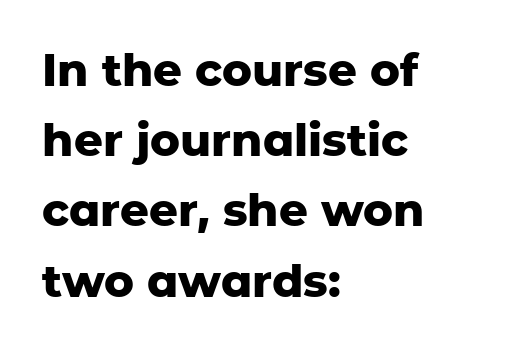
Here the designer chose a conventional face with non-uniform glyph widths. Baseline-to-baseline distance is the conventional proportion of letter height. The face used here is rendered with its standard letterfit. Heavy, bold letterforms.
